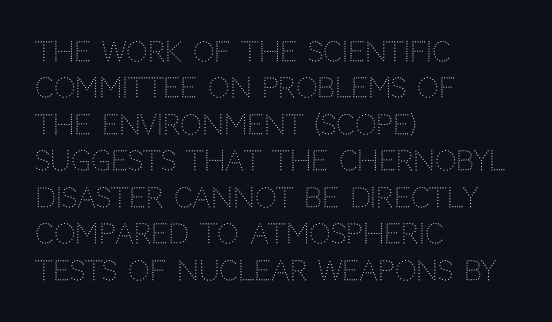
The image shows 27 px text type, upright; set left-aligned, normal line spacing (1.35x), normal letter spacing, not underlined.
